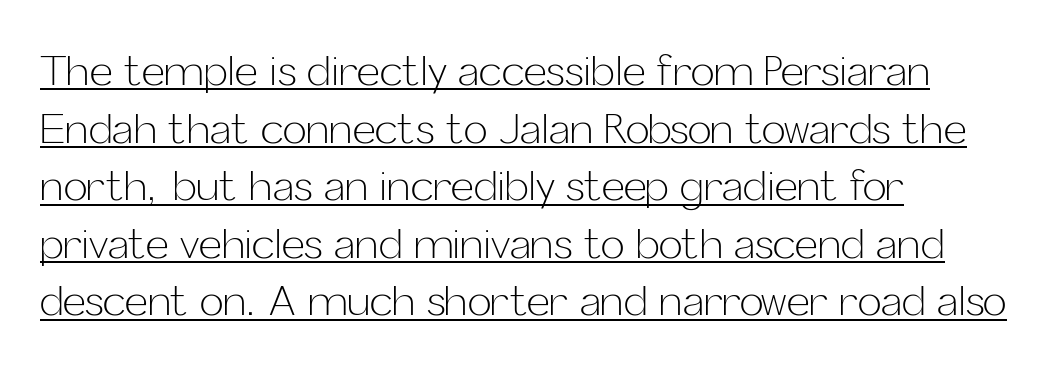
{"serif": "no", "italic": "no", "bold": "no", "weight": "light", "width": "normal", "stroke_contrast": "low", "x_height": "medium", "monospaced": "no", "underline": "yes", "align": "left", "line_spacing": "normal", "line_spacing_ratio": 1.44, "letter_spacing": "normal", "letter_spacing_em": 0.0, "glyph_px": 40}
